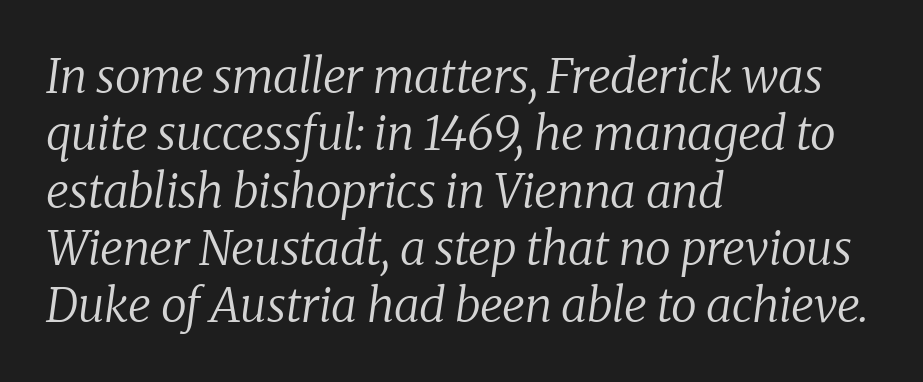
{"serif": "yes", "italic": "yes", "lean": "right", "slant_degrees": 8, "bold": "no", "weight": "regular", "width": "normal", "stroke_contrast": "low", "x_height": "medium", "monospaced": "no", "underline": "no", "align": "left", "line_spacing_ratio": 1.22, "letter_spacing": "normal", "letter_spacing_em": 0.0, "glyph_px": 47}
